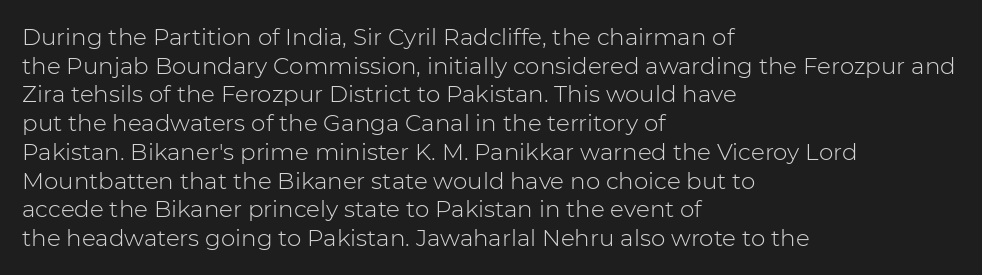
Q: Is the text bold? A: No.
Q: Is the text italic (slanted)? A: No, it is upright.
Q: Is the text underlined? A: No.
Q: How is the paragraph aligned? A: Left-aligned.
Q: Is the spacing between letters normal or unusually wide? A: Normal.
Q: Is the spacing between lines tight, normal or loose? A: Normal.
